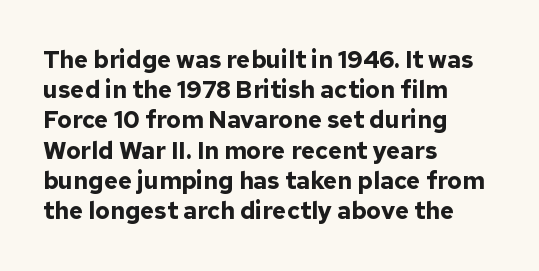
The image shows 24 px bold type, upright; set left-aligned, normal line spacing (1.26x), normal letter spacing, not underlined.
